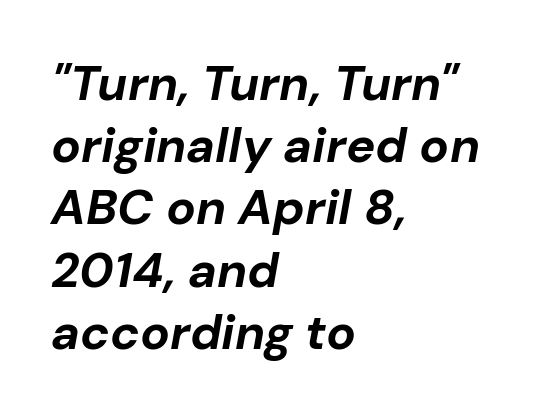
Q: Is the text bold? A: Yes.
Q: Is the text italic (slanted)? A: Yes, it leans right by about 10 degrees.
Q: Is the text underlined? A: No.
Q: How is the paragraph aligned? A: Left-aligned.
Q: Is the spacing between letters normal or unusually wide? A: Normal.
Q: Is the spacing between lines tight, normal or loose? A: Normal.
Q: Width (condensed, normal, or wide)? A: Normal.
Q: Stroke contrast? A: Low.
Q: x-height? A: Medium.
Q: Monospaced? A: No.
